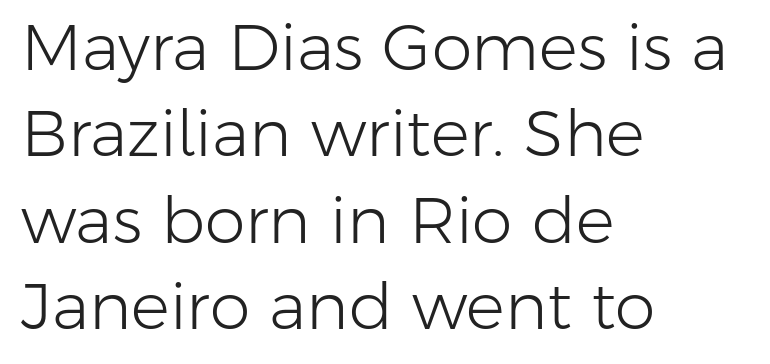
Q: Is the text bold? A: No.
Q: Is the text italic (slanted)? A: No, it is upright.
Q: Is the typeface a serif or a sans-serif typeface? A: Sans-serif.
Q: Is the text underlined? A: No.
Q: How is the paragraph aligned? A: Left-aligned.
Q: Is the spacing between letters normal or unusually wide? A: Normal.
Q: Is the spacing between lines tight, normal or loose? A: Normal.
Q: Width (condensed, normal, or wide)? A: Normal.
Q: Stroke contrast? A: Low.
Q: x-height? A: Medium.
Q: Monospaced? A: No.
